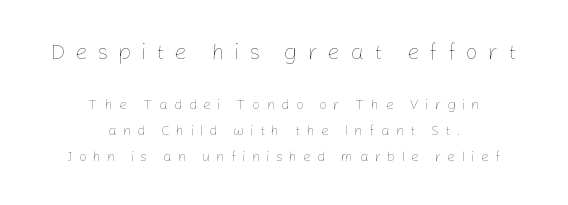
The image shows 22 px text type, upright; set centered, line spacing 1.84x, unusually wide letter spacing (+0.44 em), not underlined; the first (top) block is 1.57x larger.
